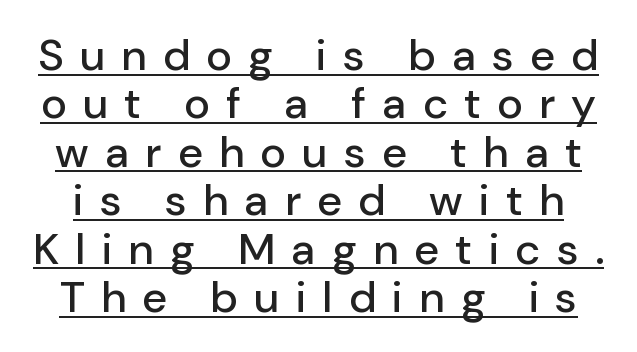
{"serif": "no", "italic": "no", "width": "normal", "stroke_contrast": "low", "x_height": "medium", "monospaced": "no", "underline": "yes", "line_spacing": "tight", "line_spacing_ratio": 1.1, "letter_spacing": "wide", "letter_spacing_em": 0.37, "glyph_px": 44}
